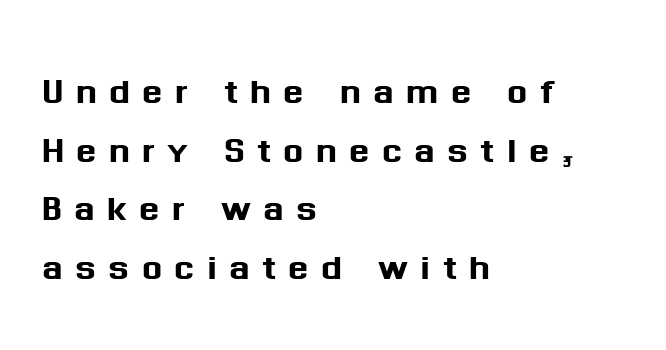
Q: Is the text italic (slanted)? A: No, it is upright.
Q: Is the typeface a serif or a sans-serif typeface? A: Sans-serif.
Q: Is the text underlined? A: No.
Q: How is the paragraph aligned? A: Left-aligned.
Q: Is the spacing between letters normal or unusually wide? A: Unusually wide.
Q: Width (condensed, normal, or wide)? A: Normal.
Q: Stroke contrast? A: Medium.
Q: x-height? A: Medium.
Q: Monospaced? A: No.
